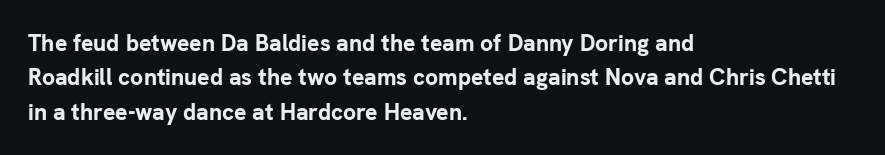
The image shows 23 px bold type, upright; set left-aligned, normal line spacing (1.49x), normal letter spacing, not underlined.
